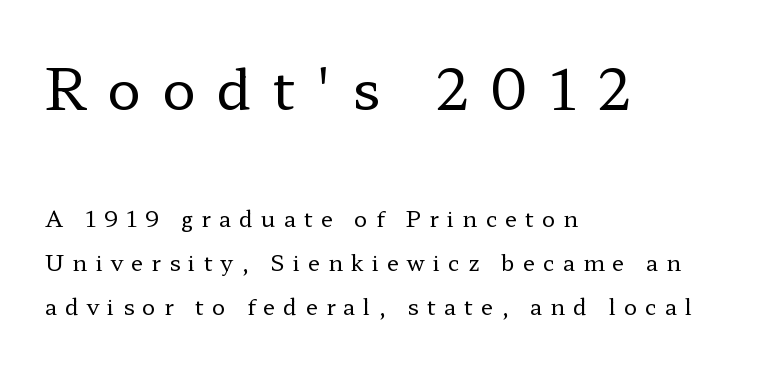
The image shows 56 px regular-weight, wide serif type, upright; set left-aligned, loose line spacing (1.99x), unusually wide letter spacing (+0.37 em), not underlined; the first (top) block is 2.55x larger; low stroke contrast and a medium x-height.
